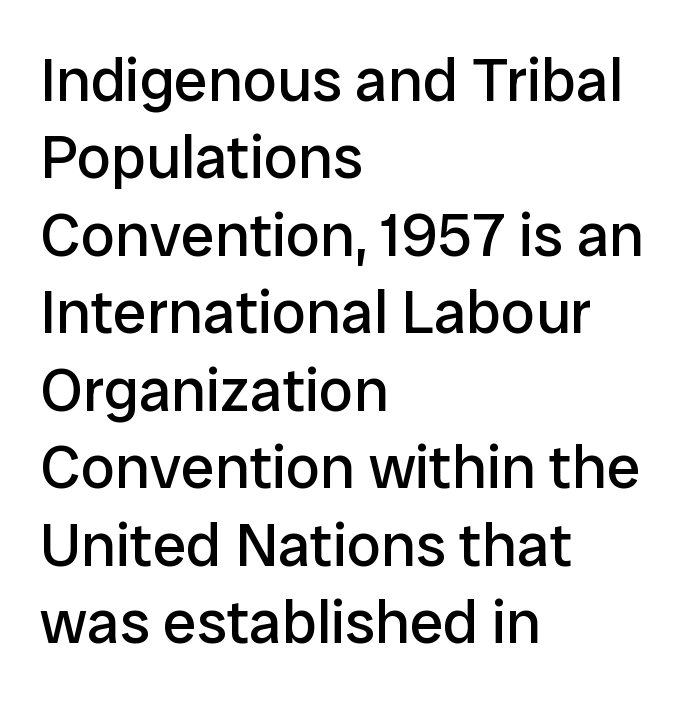
This is the regular roman posture of the typeface. Classification — sans serif. Honestly, there is no underline to notice here at all. Summary of weight: not heavy and not bold. Spacing between characters is what you'd get straight out of the box. Which margin do the lines hug? The left one — the right edge is uneven.
